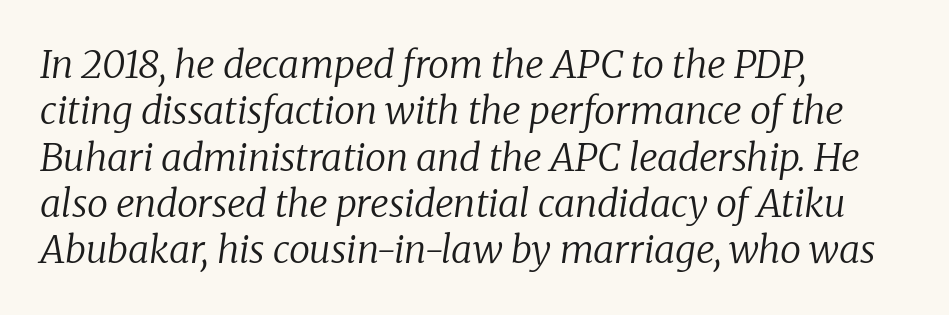
{"serif": "yes", "italic": "yes", "lean": "right", "slant_degrees": 8, "bold": "no", "weight": "regular", "width": "normal", "stroke_contrast": "low", "x_height": "medium", "monospaced": "no", "underline": "no", "align": "left", "line_spacing_ratio": 1.22, "letter_spacing": "normal", "letter_spacing_em": 0.0, "glyph_px": 38}
